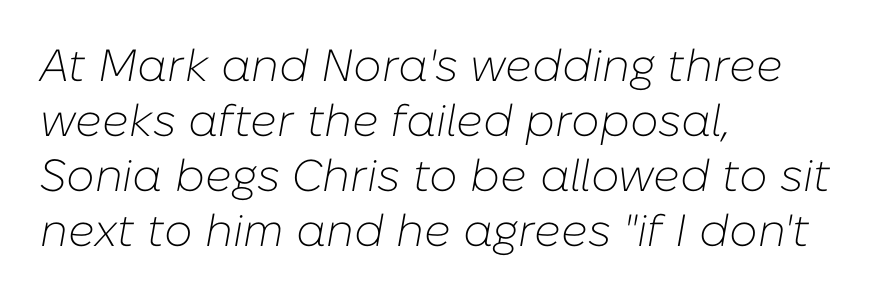
Q: Is the text bold? A: No.
Q: Is the text italic (slanted)? A: Yes, it leans right by about 10 degrees.
Q: Is the text underlined? A: No.
Q: How is the paragraph aligned? A: Left-aligned.
Q: Is the spacing between letters normal or unusually wide? A: Normal.
Q: Width (condensed, normal, or wide)? A: Normal.
Q: Stroke contrast? A: Low.
Q: x-height? A: Medium.
Q: Monospaced? A: No.
